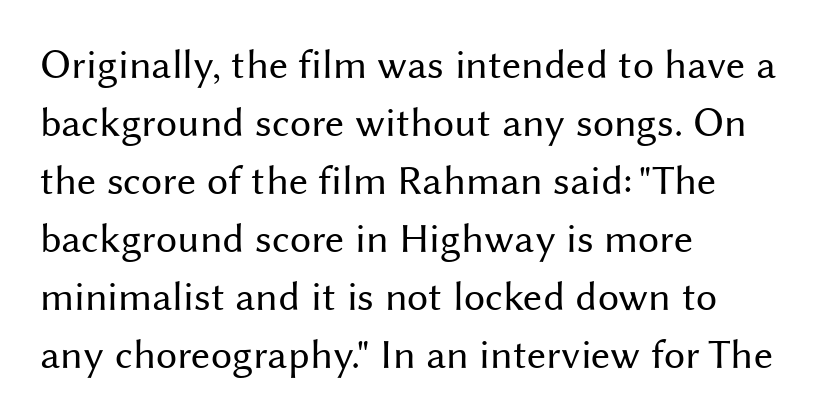
Q: Is the text bold? A: No.
Q: Is the text italic (slanted)? A: No, it is upright.
Q: Is the typeface a serif or a sans-serif typeface? A: Sans-serif.
Q: Is the text underlined? A: No.
Q: How is the paragraph aligned? A: Left-aligned.
Q: Is the spacing between letters normal or unusually wide? A: Normal.
Q: Is the spacing between lines tight, normal or loose? A: Normal.
Q: Width (condensed, normal, or wide)? A: Normal.
Q: Stroke contrast? A: Medium.
Q: x-height? A: Medium.
Q: Monospaced? A: No.
